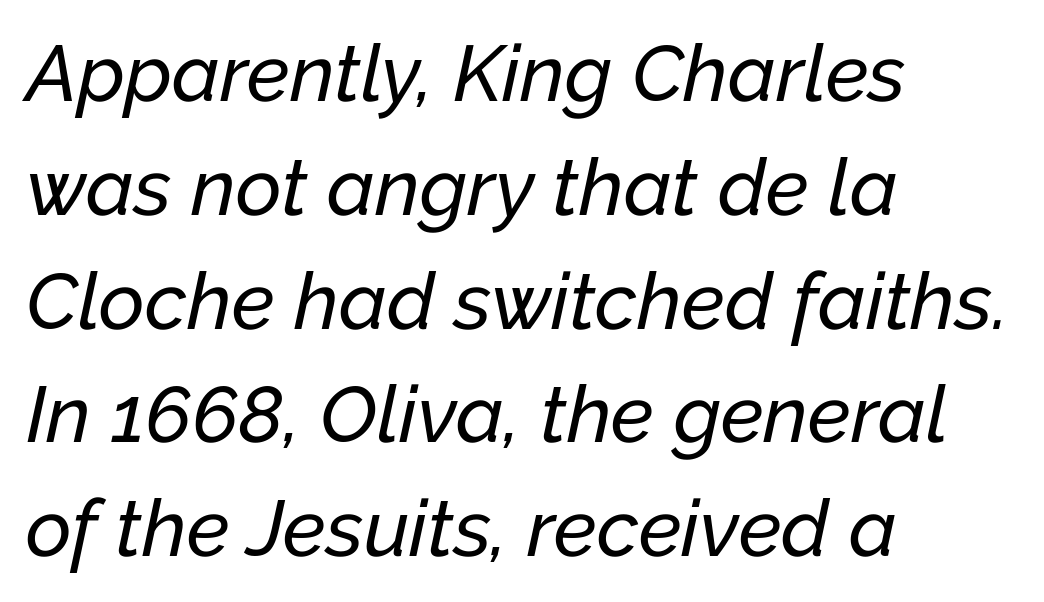
Q: Is the text italic (slanted)? A: Yes, it leans right by about 12 degrees.
Q: Is the text underlined? A: No.
Q: How is the paragraph aligned? A: Left-aligned.
Q: Is the spacing between letters normal or unusually wide? A: Normal.
Q: Is the spacing between lines tight, normal or loose? A: Normal.
Q: Width (condensed, normal, or wide)? A: Normal.
Q: Stroke contrast? A: Low.
Q: x-height? A: Medium.
Q: Monospaced? A: No.
